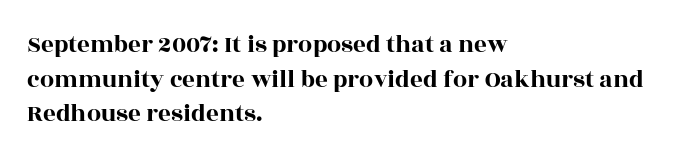
The image shows 25 px text type, upright; set left-aligned, normal line spacing (1.39x), normal letter spacing, not underlined.
